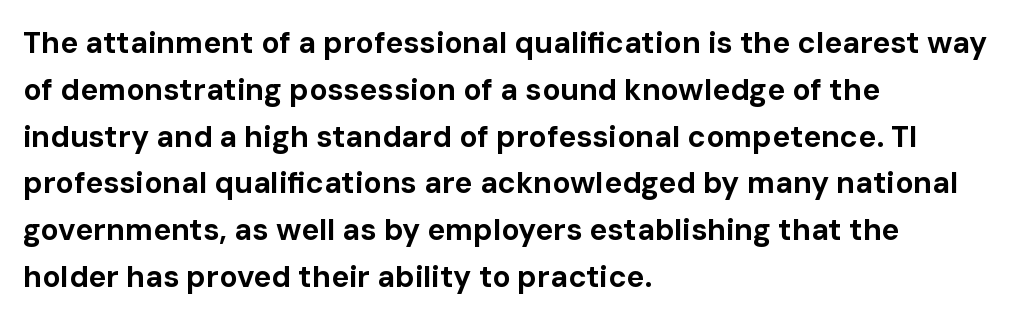
Q: Is the text bold? A: Yes.
Q: Is the text italic (slanted)? A: No, it is upright.
Q: Is the typeface a serif or a sans-serif typeface? A: Sans-serif.
Q: Is the text underlined? A: No.
Q: How is the paragraph aligned? A: Left-aligned.
Q: Is the spacing between letters normal or unusually wide? A: Normal.
Q: Is the spacing between lines tight, normal or loose? A: Normal.
Q: Width (condensed, normal, or wide)? A: Normal.
Q: Stroke contrast? A: Low.
Q: x-height? A: Medium.
Q: Monospaced? A: No.
